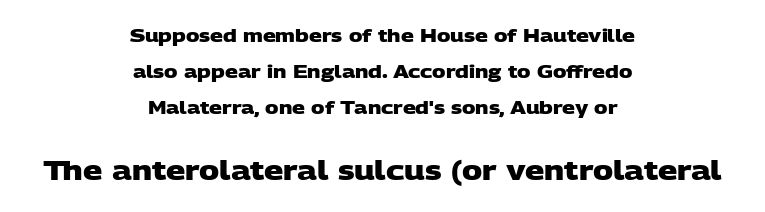
Q: Is the text bold? A: Yes.
Q: Is the text underlined? A: No.
Q: How is the paragraph aligned? A: Centered.
Q: Is the spacing between letters normal or unusually wide? A: Normal.
Q: Is the spacing between lines tight, normal or loose? A: Loose.
Q: Which block of text is set in a larger size, the first (top) or the second (bottom)? A: The second (bottom) one.
